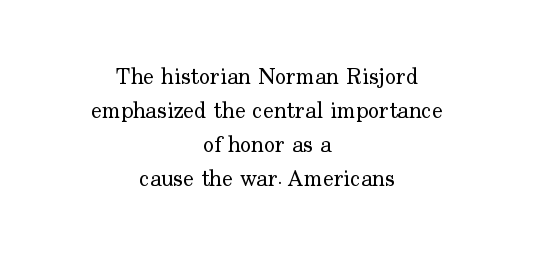
Horizontal bands of white between lines are of average thickness. The rag falls on both sides of this text block equally. No heavy texture on the line: the type isn't bold. Do the letters lean? They stand straight.
